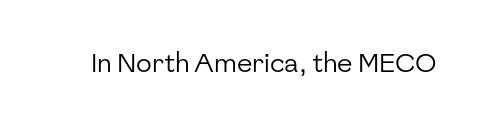
{"italic": "no", "bold": "no", "underline": "no", "letter_spacing": "normal", "letter_spacing_em": 0.0, "glyph_px": 26}
